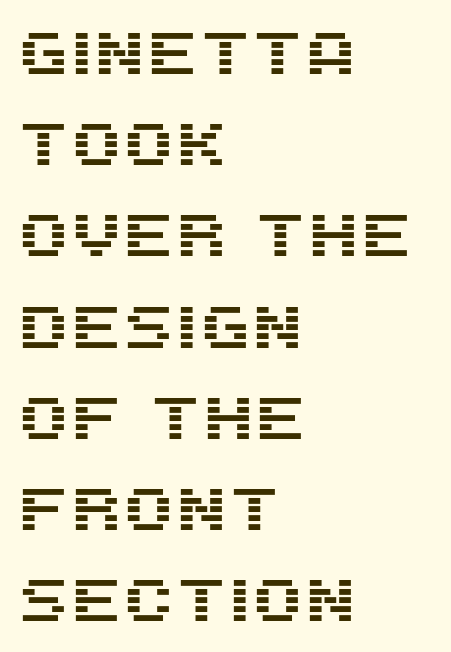
{"serif": "no", "italic": "no", "width": "normal", "stroke_contrast": "medium", "x_height": "large", "monospaced": "no", "underline": "no", "align": "left", "line_spacing": "normal", "line_spacing_ratio": 1.52, "letter_spacing": "normal", "letter_spacing_em": 0.0, "glyph_px": 60}
